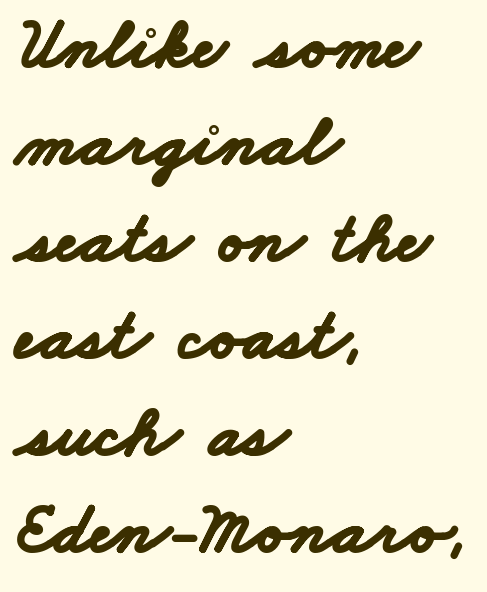
Q: Is the text bold? A: Yes.
Q: Is the typeface a serif or a sans-serif typeface? A: Sans-serif.
Q: Is the text underlined? A: No.
Q: How is the paragraph aligned? A: Left-aligned.
Q: Is the spacing between letters normal or unusually wide? A: Normal.
Q: Is the spacing between lines tight, normal or loose? A: Normal.
Q: Width (condensed, normal, or wide)? A: Wide.
Q: Stroke contrast? A: Low.
Q: x-height? A: Small.
Q: Monospaced? A: No.
